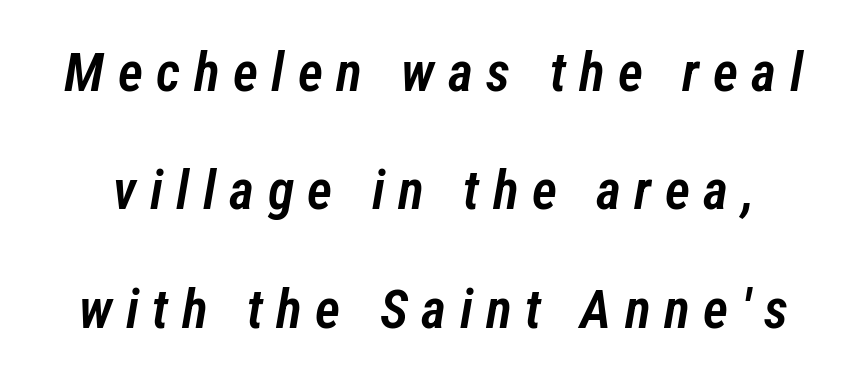
One glance says open: line gaps are wider than usual. Weight: semibold (demi). Any mark beneath the type? The region is blank. Between one letter and the next there's a generous, obvious gap. Is this a fixed-width face? No — the glyphs have proportional, varying widths.
